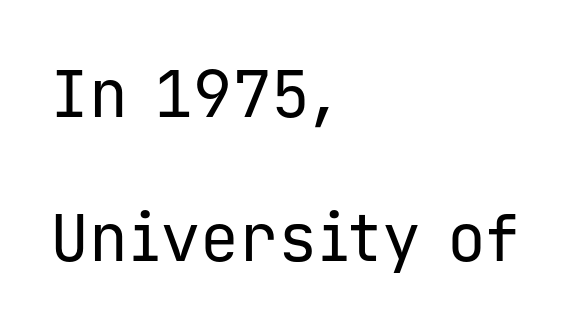
The image shows 65 px regular-weight sans-serif type, upright, monospaced; set left-aligned, loose line spacing (2.21x), normal letter spacing, not underlined; low stroke contrast and a medium x-height.
